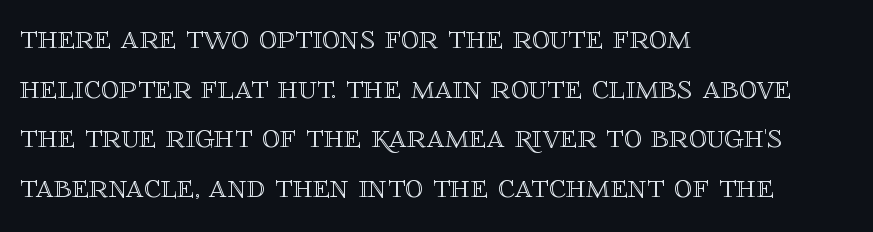
Students, observe: this is what conventionally led text looks like. A roman cut, with each character standing at attention. Tracking value appears to be zero — textbook default spacing. The paragraph has a hard left edge and a soft right edge. These lines are rendered in a variable-pitch font. This rendering features lettering with no underline.
